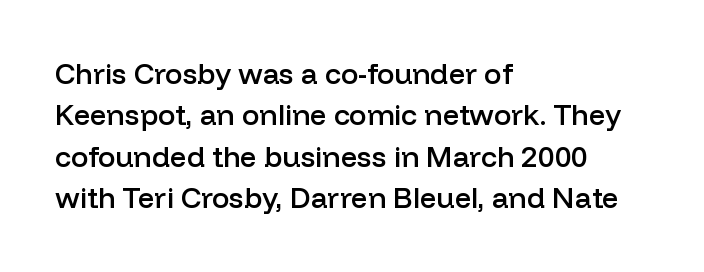
{"serif": "no", "italic": "no", "bold": "semi", "weight": "semibold", "width": "normal", "stroke_contrast": "low", "x_height": "medium", "monospaced": "no", "underline": "no", "align": "left", "line_spacing": "normal", "line_spacing_ratio": 1.43, "letter_spacing": "normal", "letter_spacing_em": 0.0, "glyph_px": 29}
